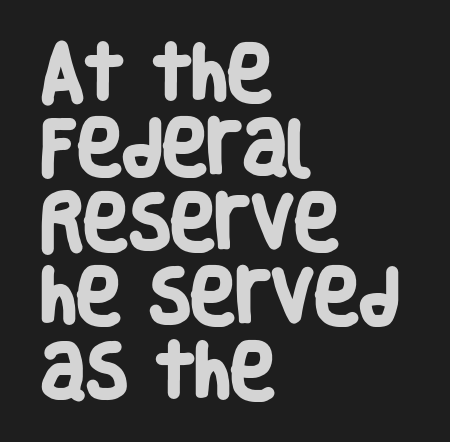
{"serif": "no", "bold": "yes", "weight": "heavy", "width": "condensed", "stroke_contrast": "low", "x_height": "large", "monospaced": "no", "underline": "no", "align": "left", "line_spacing_ratio": 1.22, "letter_spacing": "normal", "letter_spacing_em": 0.0, "glyph_px": 61}
